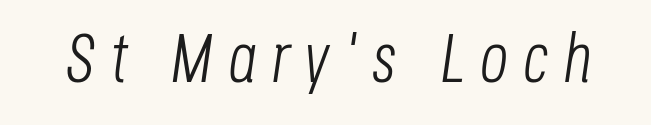
{"italic": "yes", "lean": "right", "slant_degrees": 8, "bold": "no", "weight": "light", "width": "condensed", "stroke_contrast": "low", "x_height": "large", "monospaced": "no", "underline": "no", "letter_spacing": "wide", "letter_spacing_em": 0.21, "glyph_px": 70}
